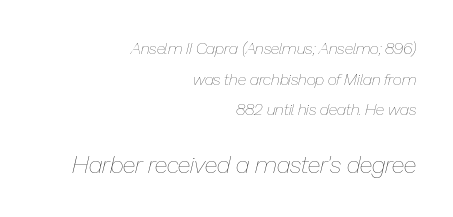
{"italic": "yes", "lean": "right", "slant_degrees": 13, "bold": "no", "underline": "no", "align": "right", "line_spacing": "loose", "line_spacing_ratio": 1.92, "letter_spacing": "normal", "letter_spacing_em": 0.0, "larger_block": "second", "size_ratio": 1.5, "glyph_px": 24}
